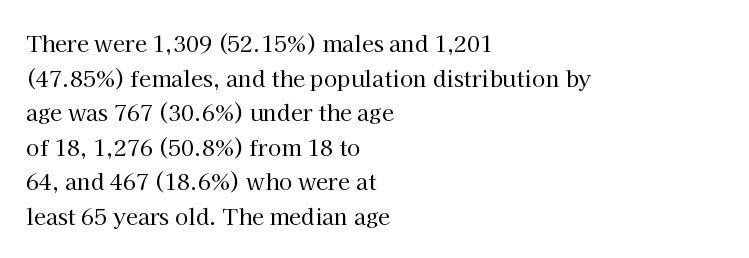
Which margin do the lines hug? The left one — the right edge is uneven. This is roman type, the default non-slanted kind. Summary of vertical rhythm: regular, with standard interline spacing. These glyphs show unthickened strokes, regular width or finer. The rendering keeps characters at their native spacing. The gap between lines stays unmarked.
